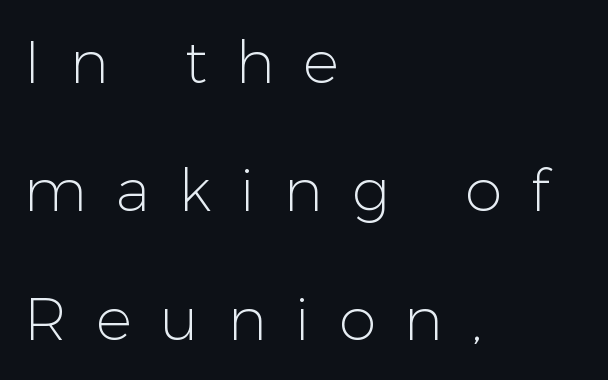
Note: no serifs on the glyphs. Proportional: the letters do not fall into vertical columns. Visually the block forms a straight wall on the left and a jagged coastline on the right. Descenders hang freely into open space. Is there any slant? The stems are plumb.
